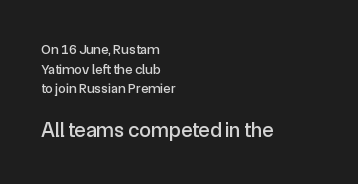
Q: Is the text italic (slanted)? A: No, it is upright.
Q: Is the text underlined? A: No.
Q: How is the paragraph aligned? A: Left-aligned.
Q: Is the spacing between letters normal or unusually wide? A: Normal.
Q: Is the spacing between lines tight, normal or loose? A: Normal.
Q: Which block of text is set in a larger size, the first (top) or the second (bottom)? A: The second (bottom) one.
